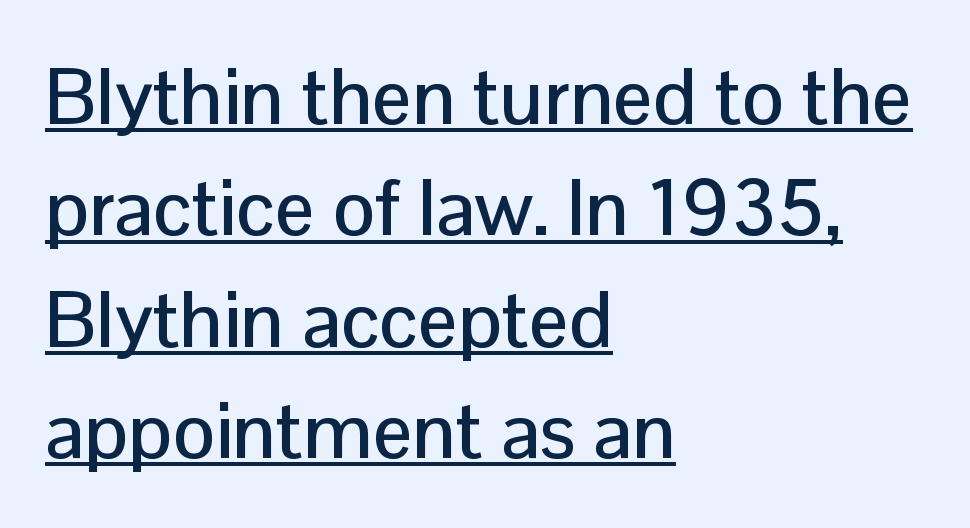
{"serif": "no", "italic": "no", "width": "normal", "stroke_contrast": "low", "x_height": "medium", "monospaced": "no", "underline": "yes", "align": "left", "line_spacing": "normal", "line_spacing_ratio": 1.41, "letter_spacing": "normal", "letter_spacing_em": 0.0, "glyph_px": 79}
